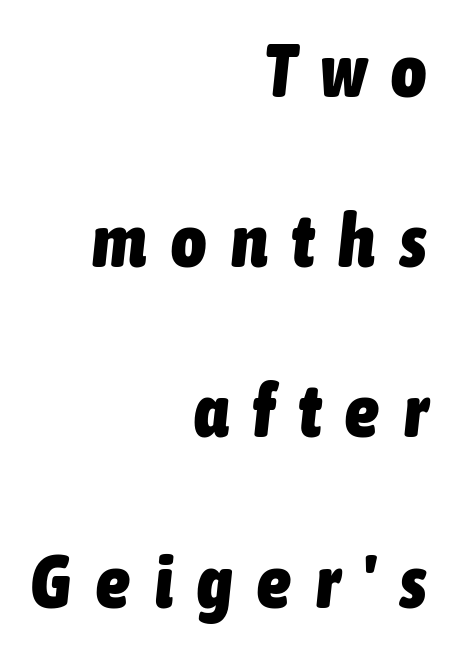
The image shows 75 px heavy, condensed type, italic (leaning right); set right-aligned, loose line spacing (2.27x), unusually wide letter spacing (+0.33 em), not underlined; low stroke contrast and a medium x-height.
